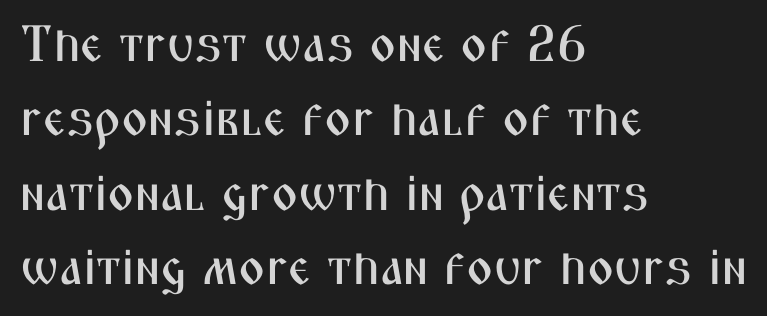
The image shows 51 px condensed sans-serif type, upright; set left-aligned, normal line spacing (1.46x), normal letter spacing, not underlined; medium stroke contrast and a medium x-height.
